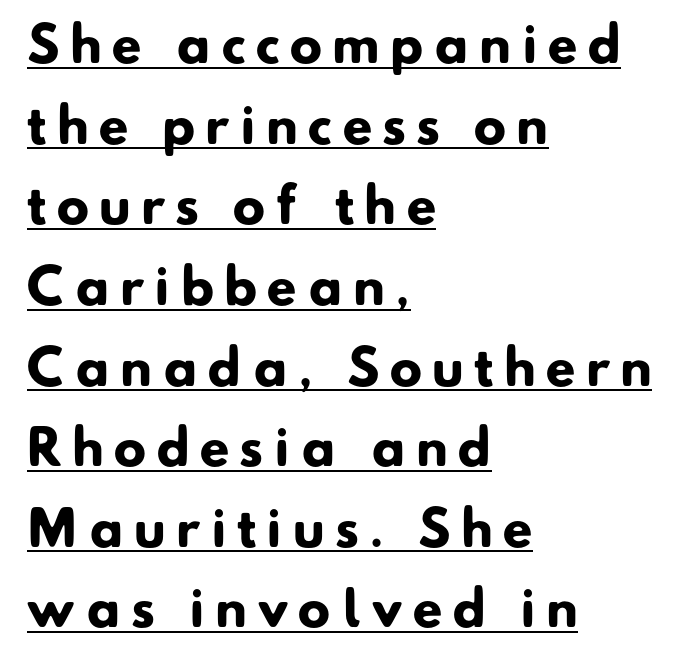
The image shows 48 px heavy sans-serif type; set left-aligned, normal line spacing (1.68x), unusually wide letter spacing (+0.22 em), underlined; low stroke contrast and a small x-height.
